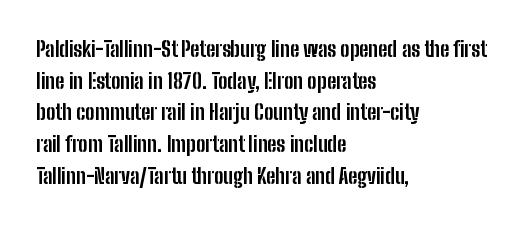
Q: Is the text bold? A: Yes.
Q: Is the text italic (slanted)? A: No, it is upright.
Q: Is the text underlined? A: No.
Q: How is the paragraph aligned? A: Left-aligned.
Q: Is the spacing between letters normal or unusually wide? A: Normal.
Q: Is the spacing between lines tight, normal or loose? A: Normal.
